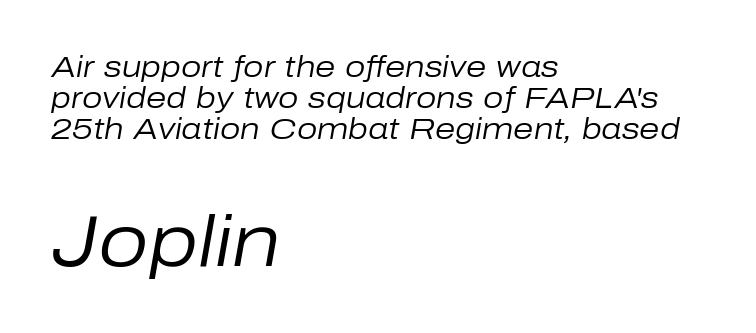
{"italic": "yes", "lean": "right", "slant_degrees": 10, "bold": "no", "weight": "regular", "width": "normal", "stroke_contrast": "low", "x_height": "medium", "monospaced": "no", "underline": "no", "align": "left", "line_spacing": "tight", "line_spacing_ratio": 1.07, "letter_spacing": "normal", "letter_spacing_em": 0.0, "larger_block": "second", "size_ratio": 2.48, "glyph_px": 72}
